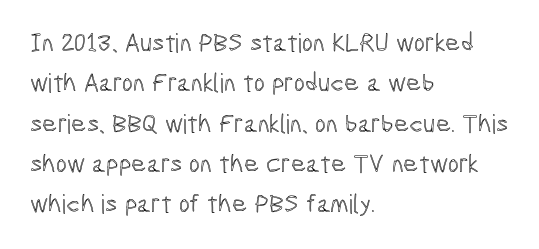
This rendering uses left alignment, leaving the right contour irregular. The vertical gap from one line to the next is medium. The space beneath each line is pristine and unruled. Does extra space separate the letters? No, they use regular spacing. Every character sits straight up, as roman type does.
